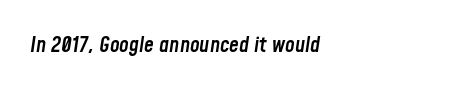
{"italic": "yes", "lean": "right", "slant_degrees": 8, "bold": "semi", "underline": "no", "align": "left", "letter_spacing": "normal", "letter_spacing_em": 0.0, "glyph_px": 22}
